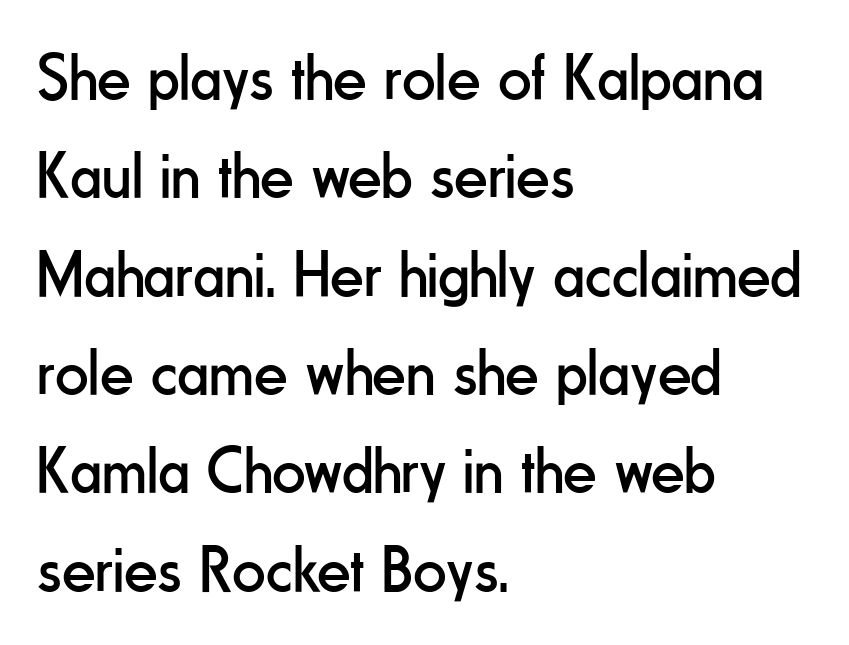
Q: Is the text bold? A: No.
Q: Is the text italic (slanted)? A: No, it is upright.
Q: Is the typeface a serif or a sans-serif typeface? A: Sans-serif.
Q: Is the text underlined? A: No.
Q: How is the paragraph aligned? A: Left-aligned.
Q: Is the spacing between letters normal or unusually wide? A: Normal.
Q: Is the spacing between lines tight, normal or loose? A: Normal.
Q: Width (condensed, normal, or wide)? A: Condensed.
Q: Stroke contrast? A: Low.
Q: x-height? A: Small.
Q: Monospaced? A: No.
